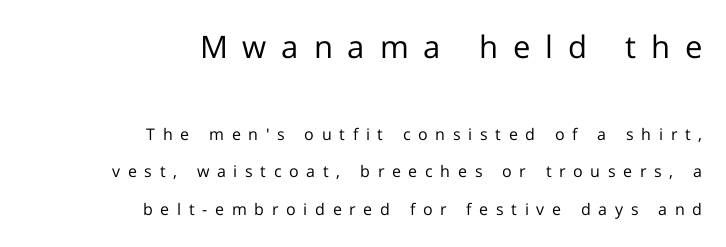
{"serif": "no", "italic": "no", "bold": "no", "weight": "regular", "width": "normal", "stroke_contrast": "low", "x_height": "medium", "monospaced": "no", "underline": "no", "align": "right", "line_spacing": "loose", "line_spacing_ratio": 2.35, "letter_spacing": "wide", "letter_spacing_em": 0.48, "larger_block": "first", "size_ratio": 1.94, "glyph_px": 31}
